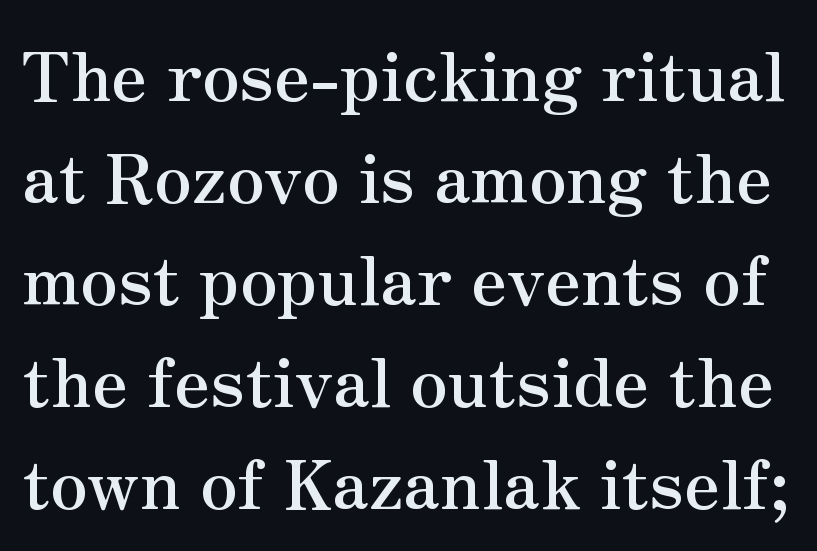
Q: Is the text bold? A: Yes.
Q: Is the text italic (slanted)? A: No, it is upright.
Q: Is the typeface a serif or a sans-serif typeface? A: Serif.
Q: Is the text underlined? A: No.
Q: Is the spacing between letters normal or unusually wide? A: Normal.
Q: Is the spacing between lines tight, normal or loose? A: Normal.
Q: Width (condensed, normal, or wide)? A: Normal.
Q: Stroke contrast? A: Medium.
Q: x-height? A: Small.
Q: Monospaced? A: No.
